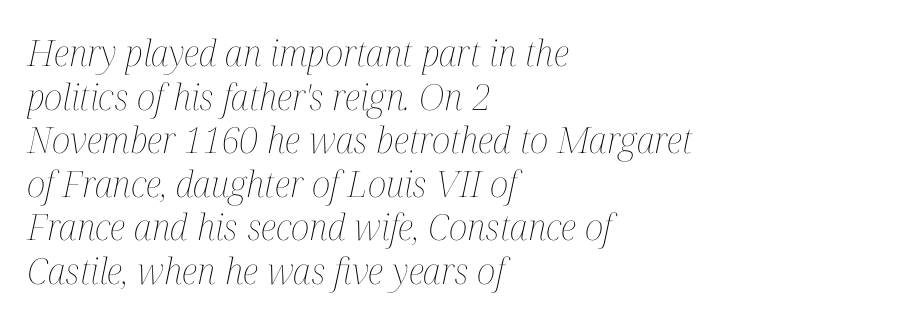
The image shows 36 px thin, condensed type, italic (leaning right); set left-aligned, line spacing 1.21x, normal letter spacing, not underlined; medium stroke contrast and a medium x-height.
